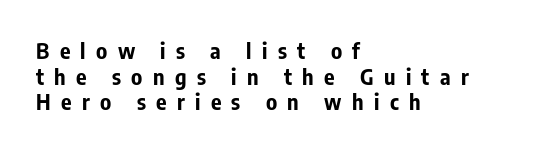
{"italic": "no", "bold": "yes", "underline": "no", "align": "left", "line_spacing_ratio": 1.16, "letter_spacing": "wide", "letter_spacing_em": 0.47, "glyph_px": 22}
